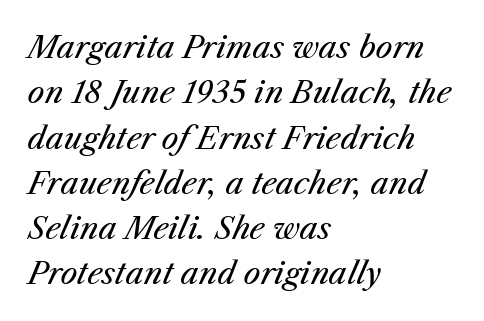
The glyphs are unaccompanied by any horizontal stroke below them. The font's italic variant was chosen for this text. You could not count columns in this text — the font is proportionally spaced. Tracking value appears to be zero — textbook default spacing.
